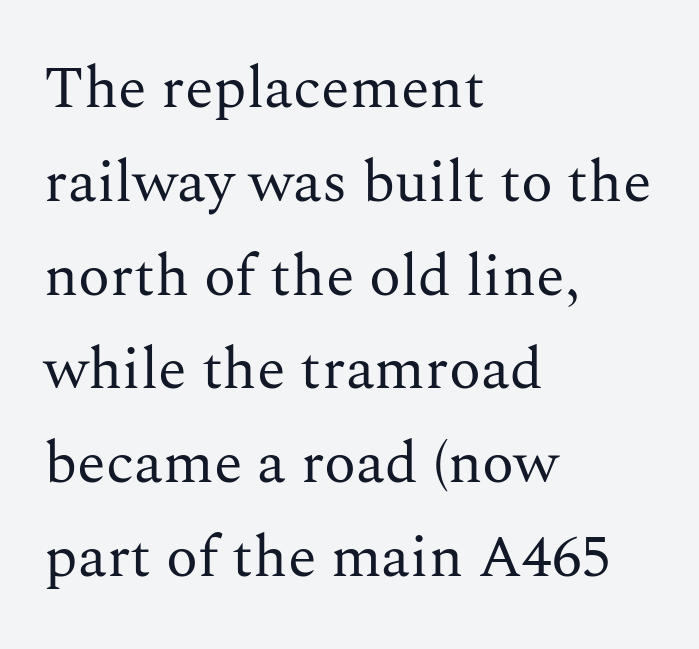
Q: Is the text bold? A: No.
Q: Is the text italic (slanted)? A: No, it is upright.
Q: Is the typeface a serif or a sans-serif typeface? A: Serif.
Q: Is the text underlined? A: No.
Q: How is the paragraph aligned? A: Left-aligned.
Q: Is the spacing between letters normal or unusually wide? A: Normal.
Q: Is the spacing between lines tight, normal or loose? A: Normal.
Q: Width (condensed, normal, or wide)? A: Normal.
Q: Stroke contrast? A: Medium.
Q: x-height? A: Medium.
Q: Monospaced? A: No.
